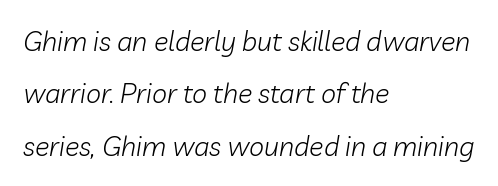
Q: Is the text bold? A: No.
Q: Is the text italic (slanted)? A: Yes, it leans right by about 10 degrees.
Q: Is the text underlined? A: No.
Q: How is the paragraph aligned? A: Left-aligned.
Q: Is the spacing between letters normal or unusually wide? A: Normal.
Q: Is the spacing between lines tight, normal or loose? A: Loose.
